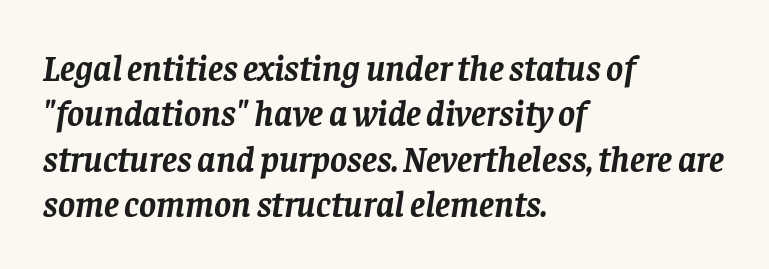
The image shows 36 px semibold serif type, italic (leaning right); set left-aligned, normal line spacing (1.26x), normal letter spacing, not underlined; low stroke contrast and a large x-height.
